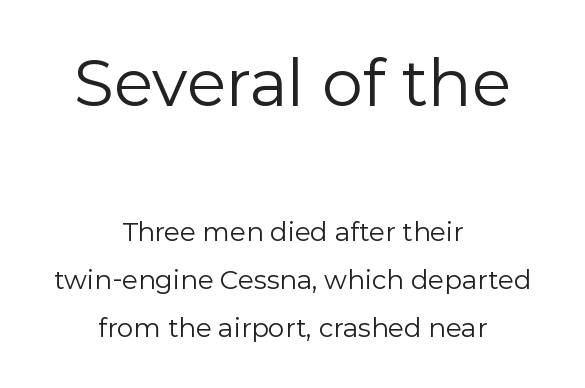
{"serif": "no", "italic": "no", "bold": "no", "weight": "regular", "width": "normal", "stroke_contrast": "low", "x_height": "medium", "monospaced": "no", "underline": "no", "align": "center", "line_spacing_ratio": 1.85, "letter_spacing": "normal", "letter_spacing_em": 0.0, "larger_block": "first", "size_ratio": 2.5, "glyph_px": 65}
